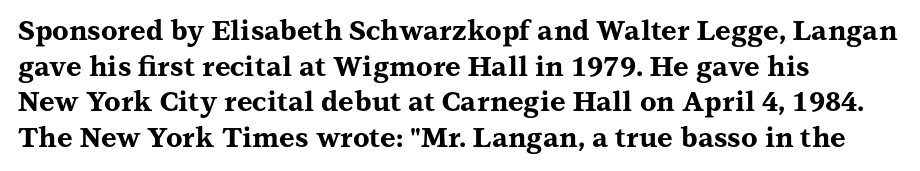
A typesetter would call this leading conventional body-copy spacing. Standard letterfit; no display-style spreading of the glyphs. The axis of the letterforms is exactly vertical. Typeset ragged right — the left edge is the straight one. Clear beneath every line of the passage. Each glyph is drawn with heavy, bold strokes.
